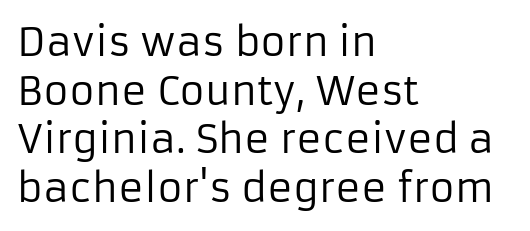
Q: Is the text bold? A: No.
Q: Is the text italic (slanted)? A: No, it is upright.
Q: Is the typeface a serif or a sans-serif typeface? A: Sans-serif.
Q: Is the text underlined? A: No.
Q: How is the paragraph aligned? A: Left-aligned.
Q: Is the spacing between letters normal or unusually wide? A: Normal.
Q: Is the spacing between lines tight, normal or loose? A: Normal.
Q: Width (condensed, normal, or wide)? A: Normal.
Q: Stroke contrast? A: Low.
Q: x-height? A: Medium.
Q: Monospaced? A: No.
